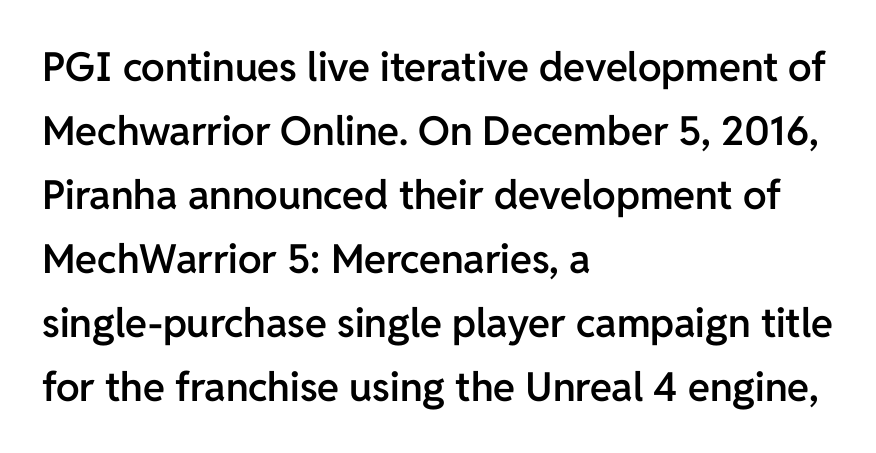
The image shows 40 px semibold sans-serif type, upright; set left-aligned, normal line spacing (1.6x), normal letter spacing, not underlined; low stroke contrast and a medium x-height.
